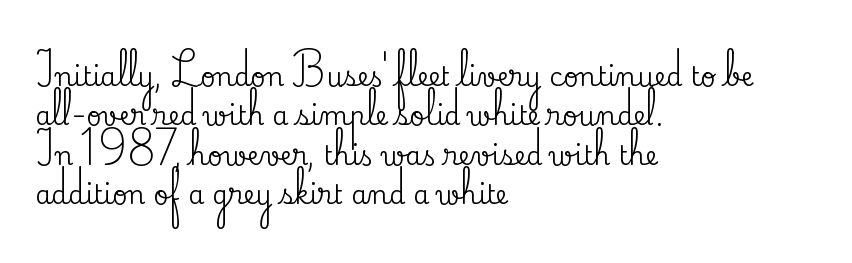
Q: Is the text italic (slanted)? A: No, it is upright.
Q: Is the text underlined? A: No.
Q: How is the paragraph aligned? A: Left-aligned.
Q: Is the spacing between letters normal or unusually wide? A: Normal.
Q: Is the spacing between lines tight, normal or loose? A: Normal.
